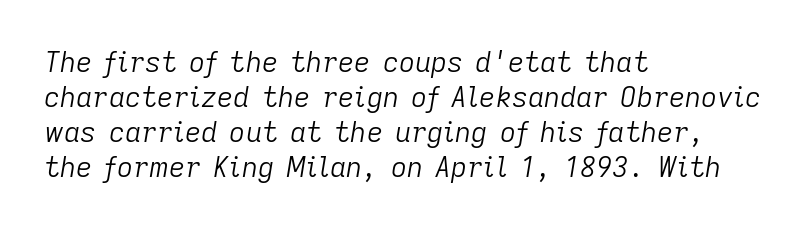
Note the varied advance widths — an 'i' is clearly narrower than an 'm'. The rendering anchors every line to the left-hand side. Is the letter spacing exaggerated? No — it looks like the ordinary default. The space directly below the letters is spotless. Quick note: italic. The designer left line spacing at the default.
